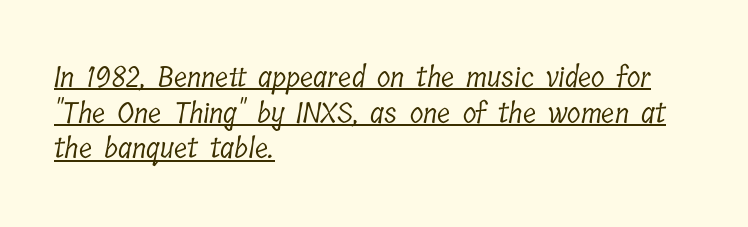
{"serif": "yes", "bold": "no", "weight": "light", "width": "condensed", "stroke_contrast": "low", "x_height": "medium", "monospaced": "no", "underline": "yes", "align": "left", "line_spacing": "normal", "line_spacing_ratio": 1.27, "letter_spacing": "normal", "letter_spacing_em": 0.0, "glyph_px": 28}
